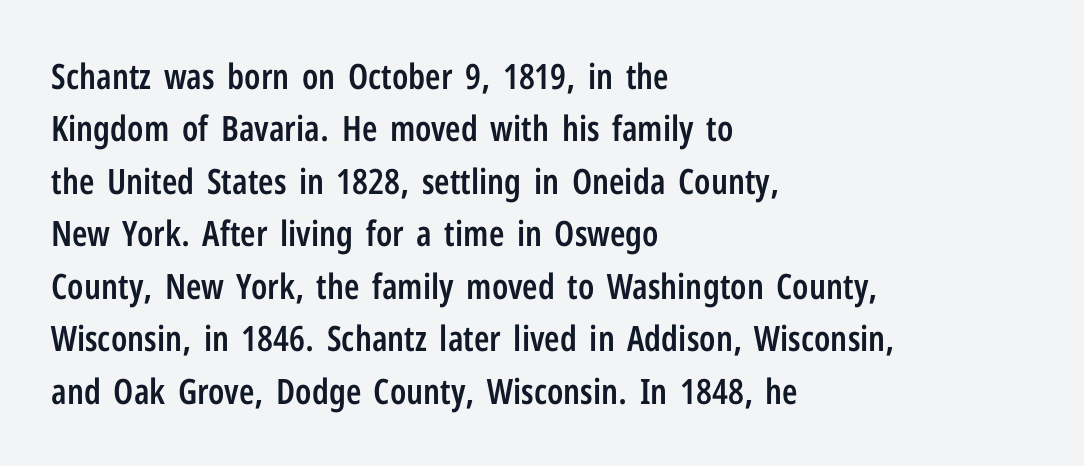
The image shows 35 px semibold, condensed sans-serif type, upright; set left-aligned, normal line spacing (1.5x), normal letter spacing, not underlined; low stroke contrast and a medium x-height.
